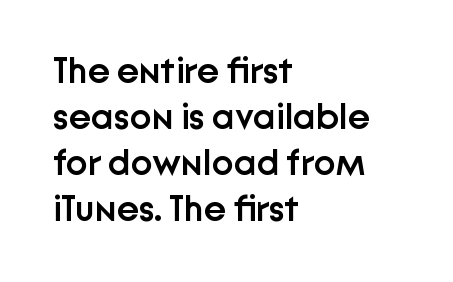
Beneath every word, the page is bare. The type family on display is of the sans-serif kind. Designer's note — italics off, roman on. Each letter keeps its own natural width here, so spacing adapts to shape.
